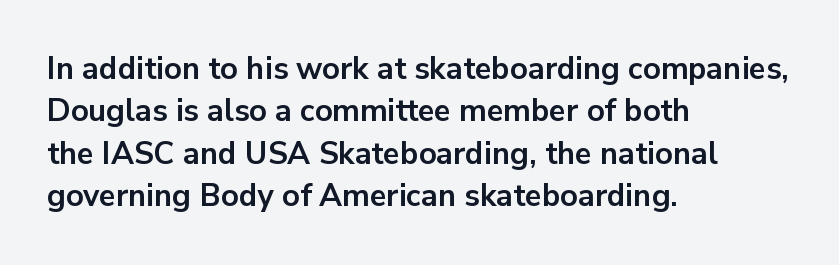
The setting favours the left margin, as ordinary paragraphs usually do. Reading down the column, the eye jumps a familiar distance to each next line. Each letter keeps its own natural width here, so spacing adapts to shape. The lettering stays uniformly vertical, giving the passage a roman look.
